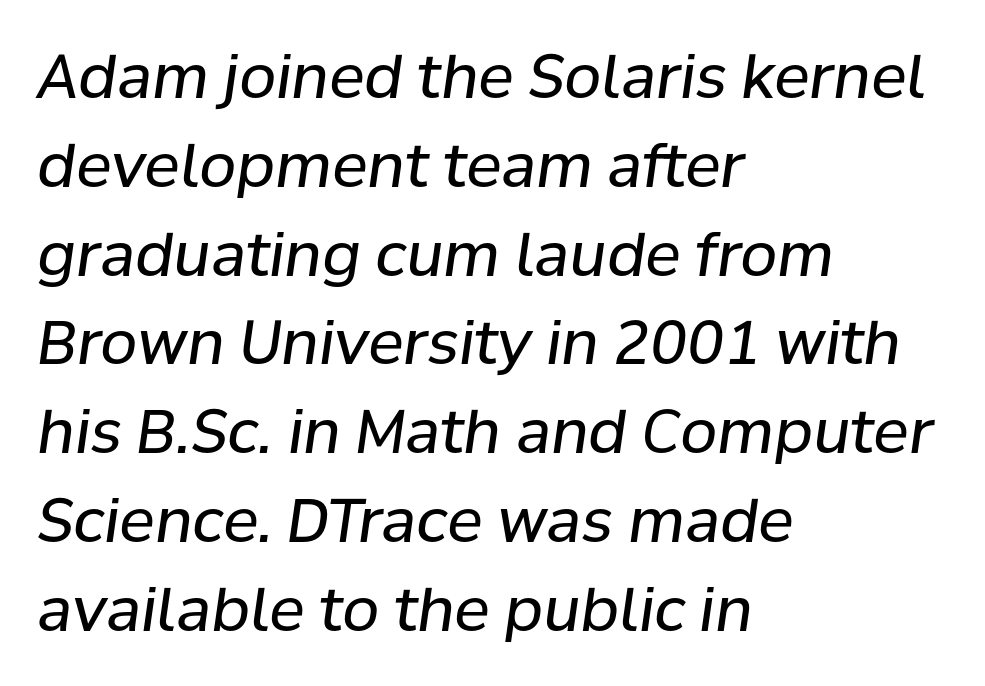
Q: Is the text bold? A: No.
Q: Is the text italic (slanted)? A: Yes, it leans right by about 8 degrees.
Q: Is the text underlined? A: No.
Q: How is the paragraph aligned? A: Left-aligned.
Q: Is the spacing between letters normal or unusually wide? A: Normal.
Q: Is the spacing between lines tight, normal or loose? A: Normal.
Q: Width (condensed, normal, or wide)? A: Normal.
Q: Stroke contrast? A: Low.
Q: x-height? A: Medium.
Q: Monospaced? A: No.
